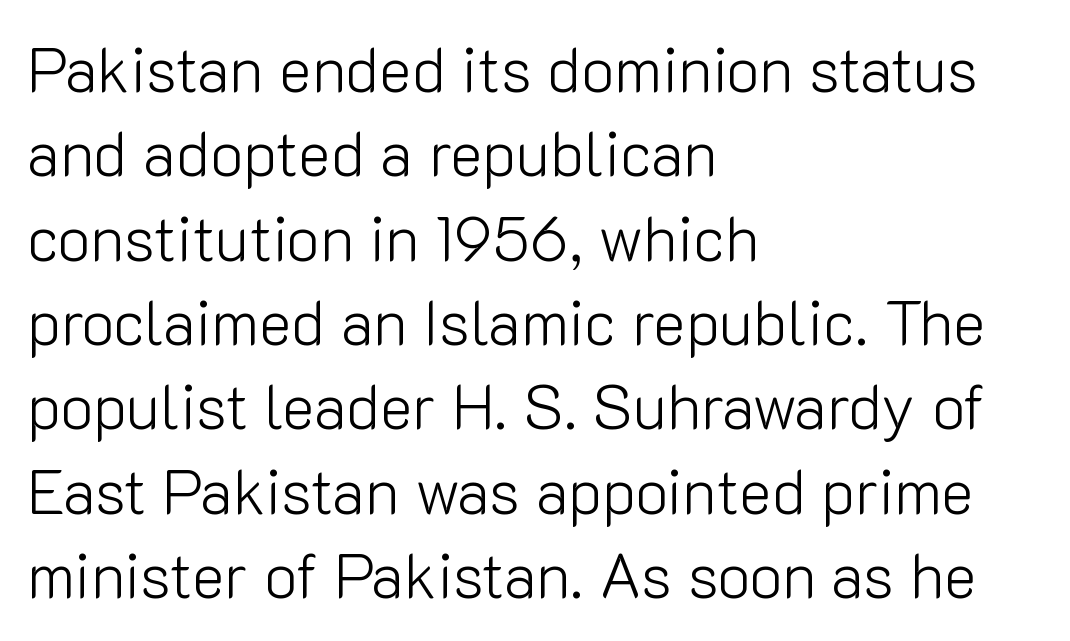
Are there feet on the stems? There aren't — it's a sans. How are the letters spaced? Ordinarily, with no added tracking. Compared with a centered layout, this one pins lines to the left instead. It's the straight-up-and-down kind of type. Compared with typical paragraphs, the rows here are spaced about the same. The typeface has the unassuming heft of standard copy or less.
